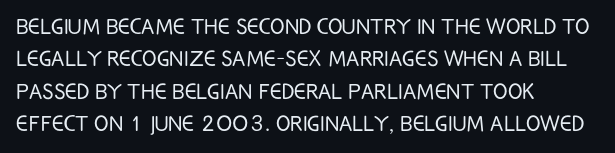
The image shows 27 px text type, upright; set left-aligned, line spacing 1.2x, normal letter spacing, not underlined.
